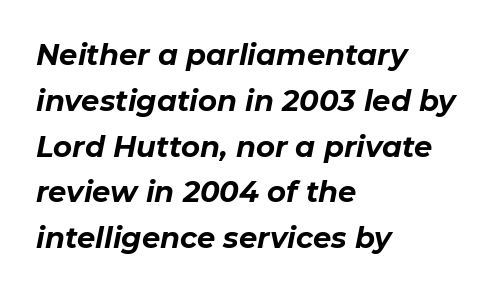
{"italic": "yes", "lean": "right", "slant_degrees": 11, "bold": "yes", "weight": "bold", "width": "normal", "stroke_contrast": "low", "x_height": "medium", "monospaced": "no", "underline": "no", "align": "left", "line_spacing": "normal", "line_spacing_ratio": 1.58, "letter_spacing": "normal", "letter_spacing_em": 0.0, "glyph_px": 29}
